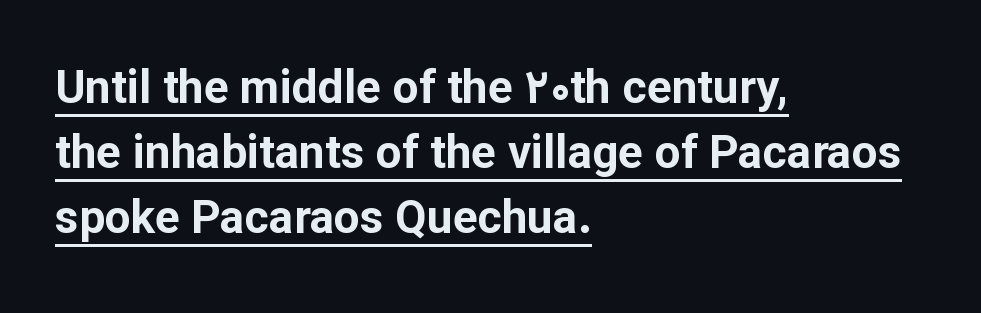
Q: Is the text bold? A: Yes.
Q: Is the text italic (slanted)? A: No, it is upright.
Q: Is the typeface a serif or a sans-serif typeface? A: Sans-serif.
Q: Is the text underlined? A: Yes.
Q: How is the paragraph aligned? A: Left-aligned.
Q: Is the spacing between letters normal or unusually wide? A: Normal.
Q: Is the spacing between lines tight, normal or loose? A: Normal.
Q: Width (condensed, normal, or wide)? A: Normal.
Q: Stroke contrast? A: Low.
Q: x-height? A: Medium.
Q: Monospaced? A: No.
